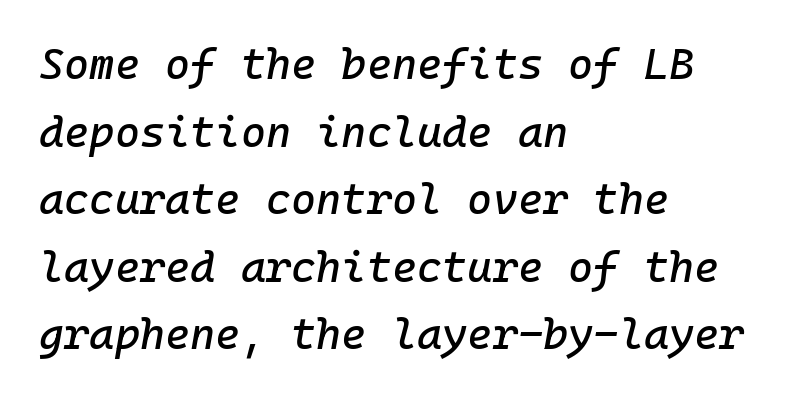
The image shows 43 px text type, italic (leaning right); set left-aligned, normal line spacing (1.57x), normal letter spacing, not underlined; low stroke contrast and a medium x-height.
